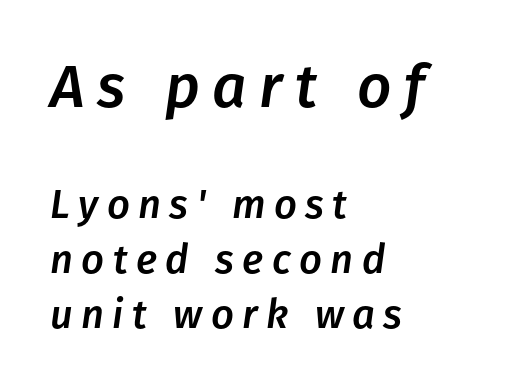
Proportional: the letters do not fall into vertical columns. Vertically, the passage feels balanced, rows spaced as you'd expect. In this sample the first text group is rendered at the bigger scale. Glyph-to-glyph distance is far greater than everyday printed text.
